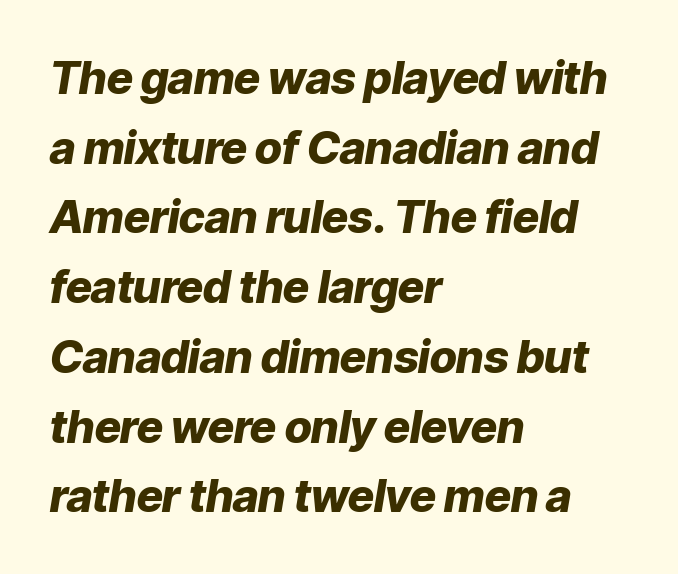
{"italic": "yes", "lean": "right", "slant_degrees": 9, "bold": "yes", "weight": "heavy", "width": "normal", "stroke_contrast": "low", "x_height": "medium", "monospaced": "no", "underline": "no", "align": "left", "line_spacing": "normal", "line_spacing_ratio": 1.55, "letter_spacing": "normal", "letter_spacing_em": 0.0, "glyph_px": 45}
